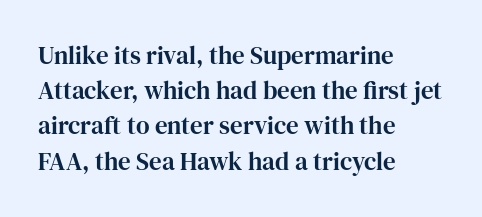
Q: Is the text italic (slanted)? A: No, it is upright.
Q: Is the text underlined? A: No.
Q: How is the paragraph aligned? A: Left-aligned.
Q: Is the spacing between letters normal or unusually wide? A: Normal.
Q: Is the spacing between lines tight, normal or loose? A: Normal.
